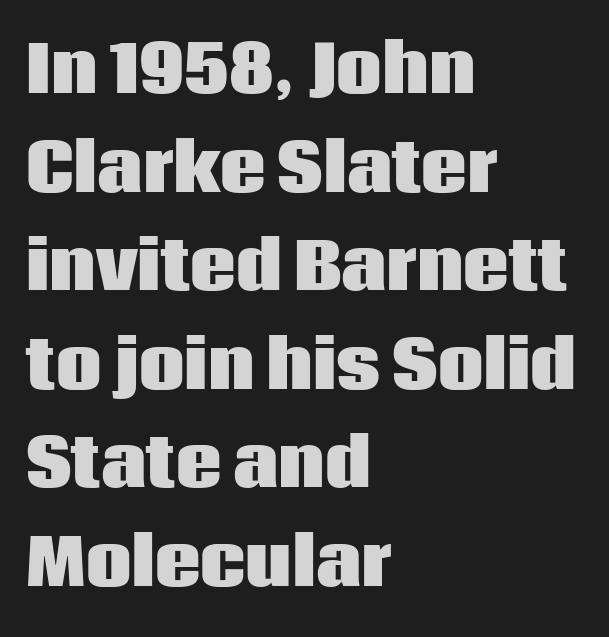
The image shows 64 px heavy sans-serif type, upright; set left-aligned, normal line spacing (1.54x), normal letter spacing, not underlined; low stroke contrast and a large x-height.
